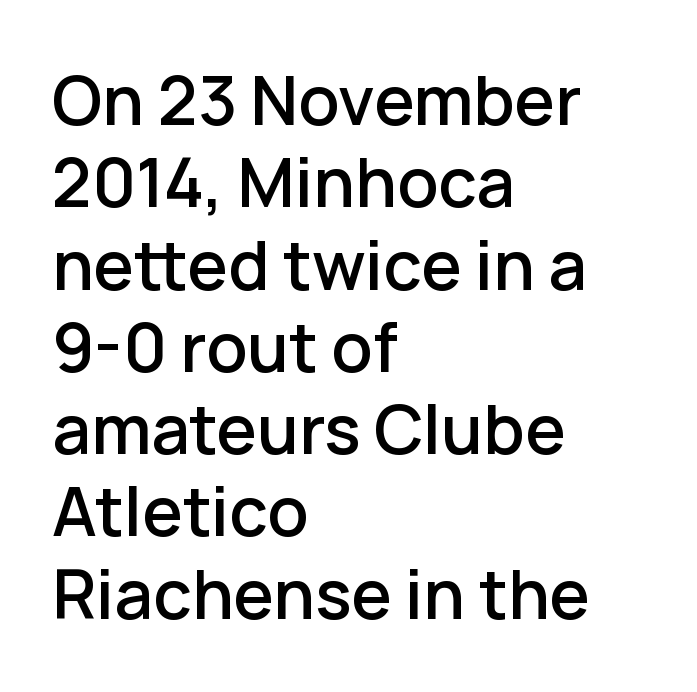
The image shows 68 px sans-serif type, upright; set left-aligned, line spacing 1.21x, normal letter spacing, not underlined; low stroke contrast and a medium x-height.
